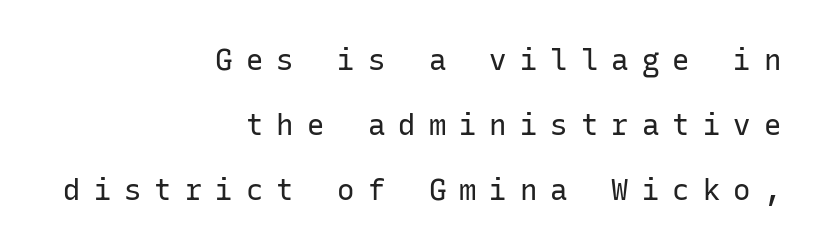
The image shows 29 px regular-weight sans-serif type, upright, monospaced; set right-aligned, loose line spacing (2.24x), unusually wide letter spacing (+0.45 em), not underlined; low stroke contrast and a medium x-height.
